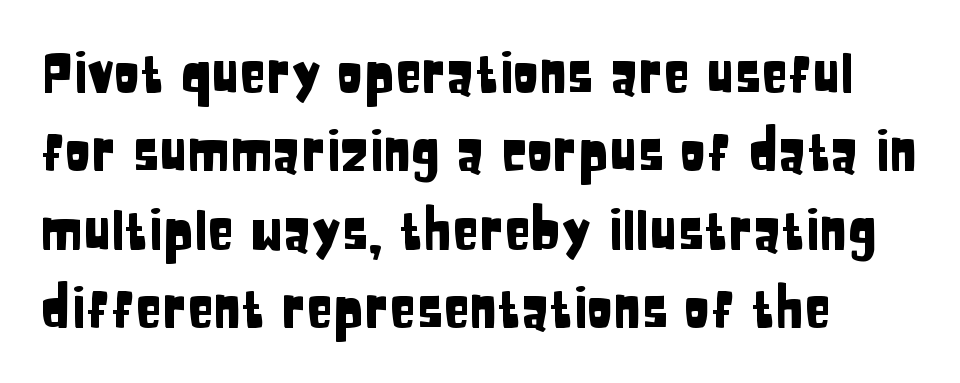
{"serif": "no", "italic": "no", "width": "condensed", "stroke_contrast": "low", "x_height": "large", "monospaced": "no", "underline": "no", "align": "left", "line_spacing": "normal", "line_spacing_ratio": 1.45, "letter_spacing": "normal", "letter_spacing_em": 0.0, "glyph_px": 54}
